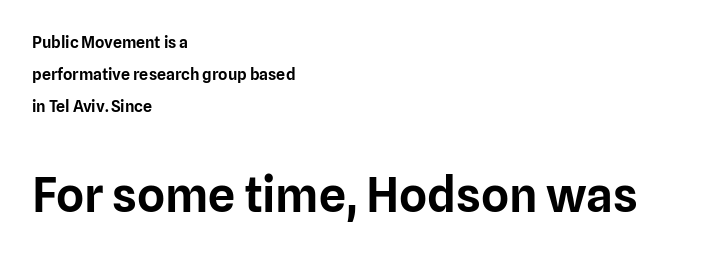
Designer's note — italics off, roman on. Two sizes are in play, and the larger belongs to the second block. Inter-character spacing is left at the font's built-in metrics. The type family on display is of the sans-serif kind.
